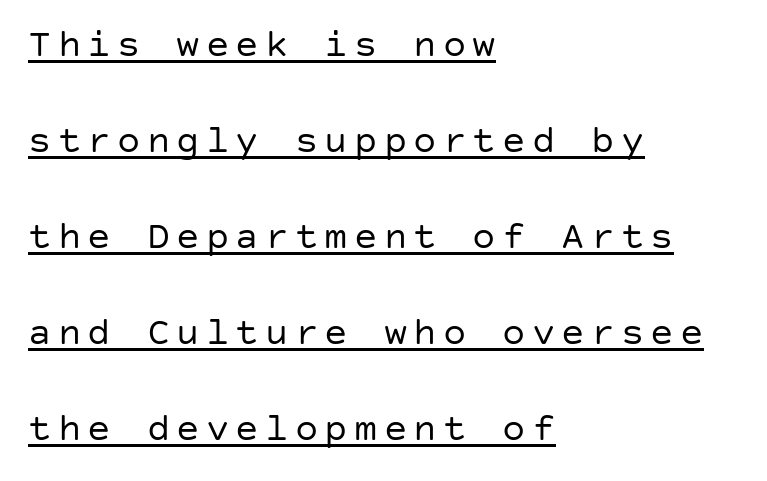
The image shows 39 px regular-weight sans-serif type, upright; set left-aligned, loose line spacing (2.46x), underlined; low stroke contrast and a large x-height.
